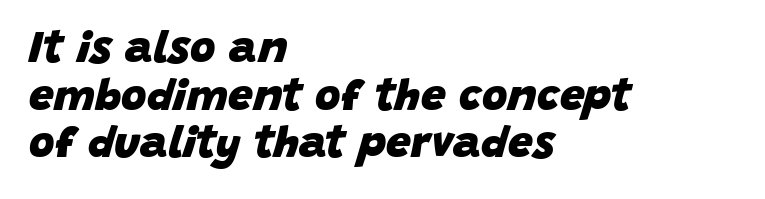
If you drew a line through each stem, it would be angled. Spacing verdict: proportional, widths tailored to each character. These lines keep a tight, regular rhythm from letter to letter. In terms of weight, the rendering is a true, heavy bold. Whoever set this chose condensed vertical rhythm over breathing room.
